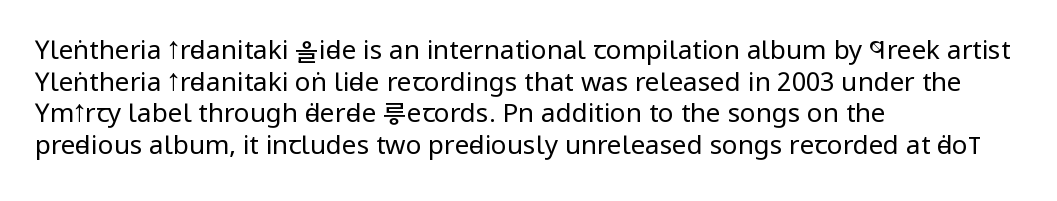
{"italic": "no", "bold": "no", "underline": "no", "align": "left", "line_spacing_ratio": 1.22, "letter_spacing": "normal", "letter_spacing_em": 0.0, "glyph_px": 26}
